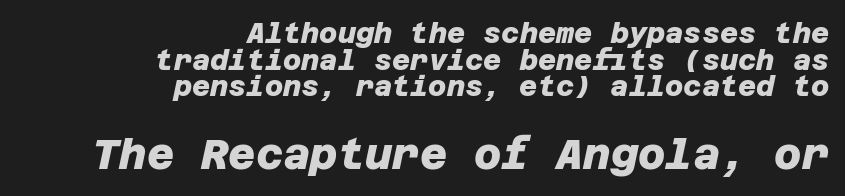
The image shows 42 px heavy sans-serif type; set right-aligned, tight line spacing (0.95x), normal letter spacing, not underlined; the second (bottom) block is 1.5x larger; low stroke contrast and a large x-height.
